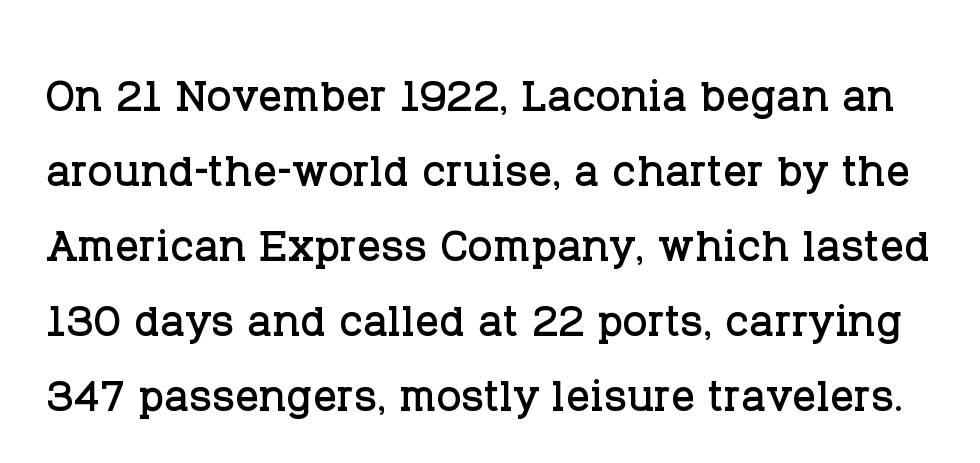
Q: Is the text italic (slanted)? A: No, it is upright.
Q: Is the typeface a serif or a sans-serif typeface? A: Serif.
Q: Is the text underlined? A: No.
Q: Is the spacing between letters normal or unusually wide? A: Normal.
Q: Is the spacing between lines tight, normal or loose? A: Normal.
Q: Width (condensed, normal, or wide)? A: Normal.
Q: Stroke contrast? A: Low.
Q: x-height? A: Large.
Q: Monospaced? A: No.
